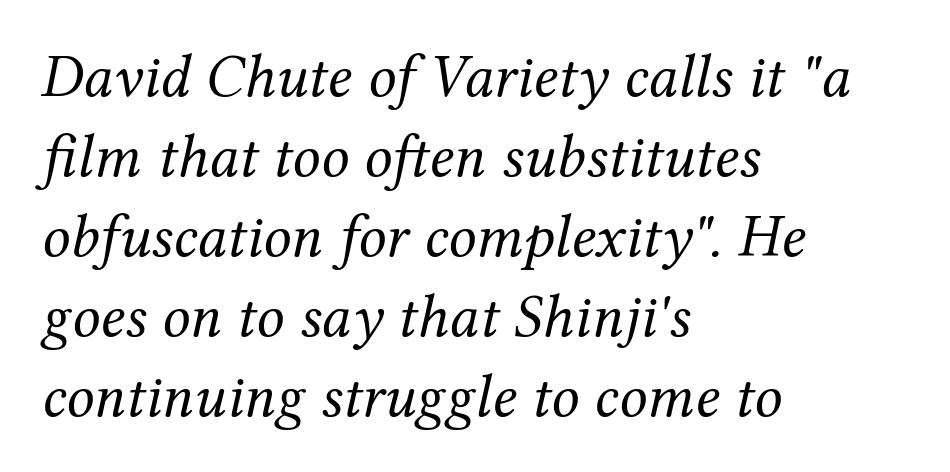
What's the leading like? Ordinary, nothing unusual. Look at the tracking — it's just the regular setting, nothing added. Small tapered or slab feet sit at the stroke ends, so this counts as serif. No letter is thick-stroked: the sample isn't bold. This sample has the flowing, uneven cadence of proportional lettering. Words float on clear page, feet unadorned.
